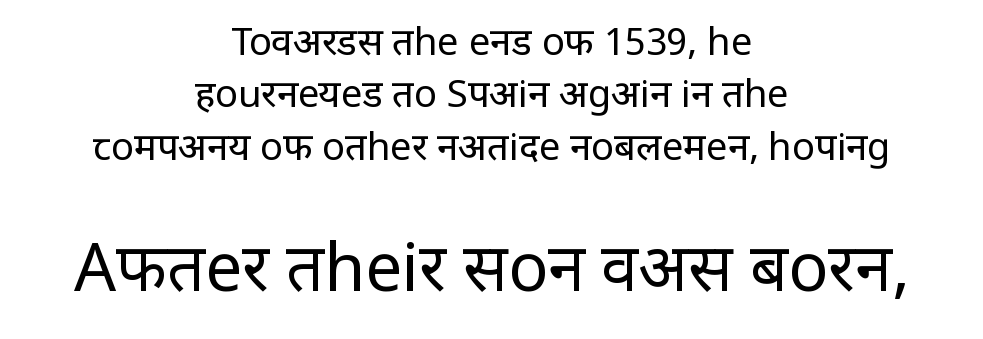
Q: Is the text bold? A: No.
Q: Is the text italic (slanted)? A: No, it is upright.
Q: Is the typeface a serif or a sans-serif typeface? A: Sans-serif.
Q: Is the text underlined? A: No.
Q: How is the paragraph aligned? A: Centered.
Q: Is the spacing between letters normal or unusually wide? A: Normal.
Q: Is the spacing between lines tight, normal or loose? A: Normal.
Q: Which block of text is set in a larger size, the first (top) or the second (bottom)? A: The second (bottom) one.
Q: Width (condensed, normal, or wide)? A: Condensed.
Q: Stroke contrast? A: Low.
Q: x-height? A: Large.
Q: Monospaced? A: No.
